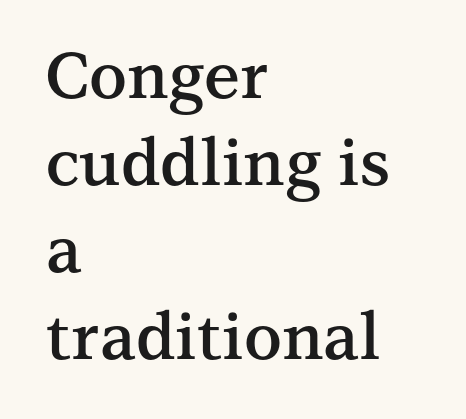
The rows are spaced the way most documents space them. Character widths vary here, with narrow letters taking less room than wide ones. Any mark beneath the type? The region is blank. Posture: upright roman. The ragged edge is on the right, which tells us the setting is flush left. Font category for this specimen: serif.
